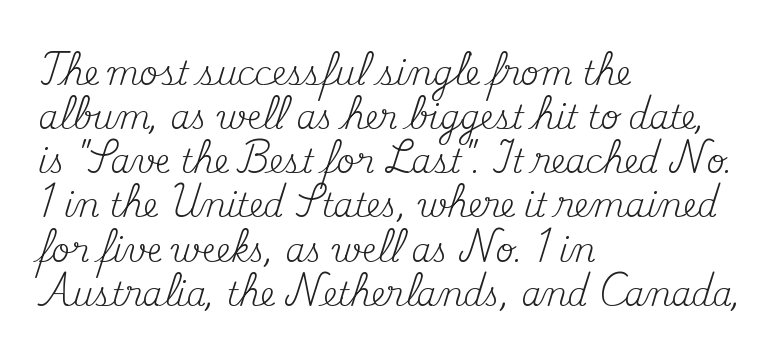
The image shows 32 px regular-weight serif type; set left-aligned, normal line spacing (1.38x), normal letter spacing, not underlined; medium stroke contrast and a small x-height.
